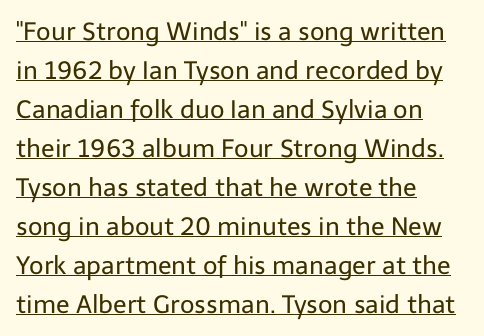
{"italic": "no", "bold": "no", "underline": "yes", "align": "left", "line_spacing": "normal", "line_spacing_ratio": 1.56, "letter_spacing": "normal", "letter_spacing_em": 0.0, "glyph_px": 25}
